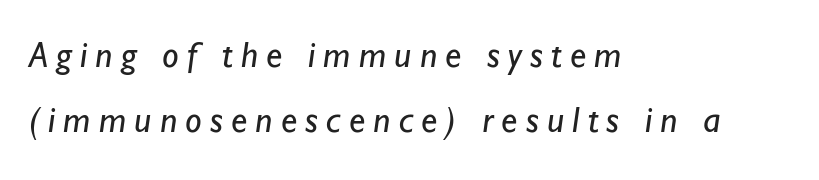
The font family rendered here belongs to the sans-serif group. Varying glyph widths throughout — classic text-font behaviour. These lines are set flush left with a ragged right edge. The area under the type is left untouched. Between one letter and the next there's a generous, obvious gap.
